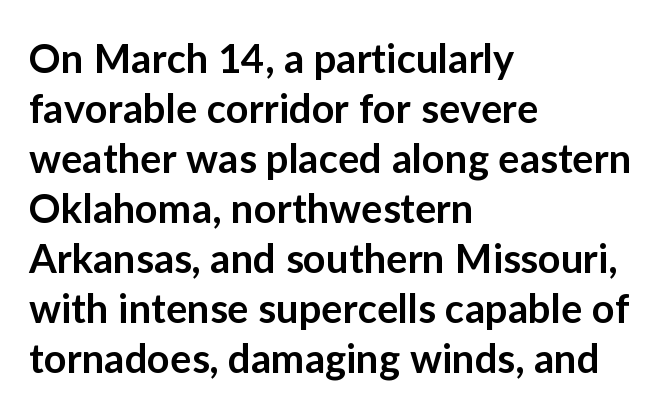
Is this a fixed-width face? No — the glyphs have proportional, varying widths. If you measured baseline to baseline, you'd find a middling distance. The type sits square on the baseline with zero lean. Typographic density is moderately raised because the face is semibold. Tracking value appears to be zero — textbook default spacing.
